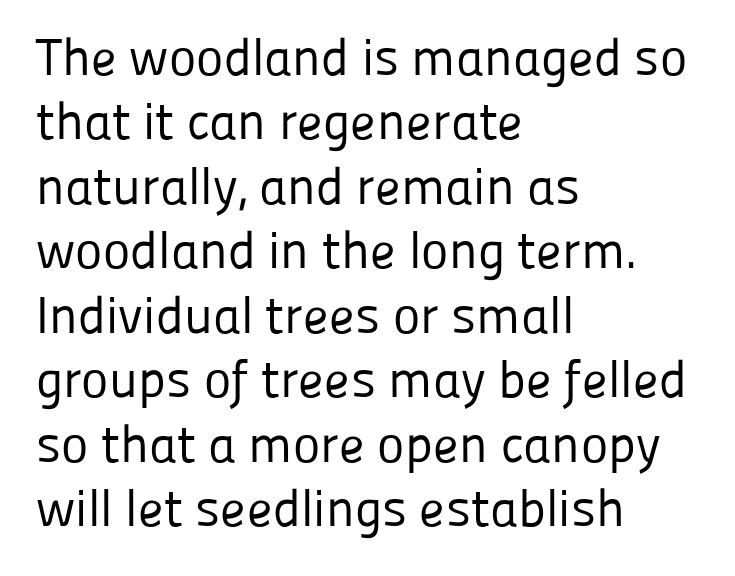
{"serif": "no", "italic": "no", "bold": "no", "weight": "regular", "width": "normal", "stroke_contrast": "low", "x_height": "medium", "monospaced": "no", "underline": "no", "align": "left", "line_spacing_ratio": 1.24, "letter_spacing": "normal", "letter_spacing_em": 0.0, "glyph_px": 52}
